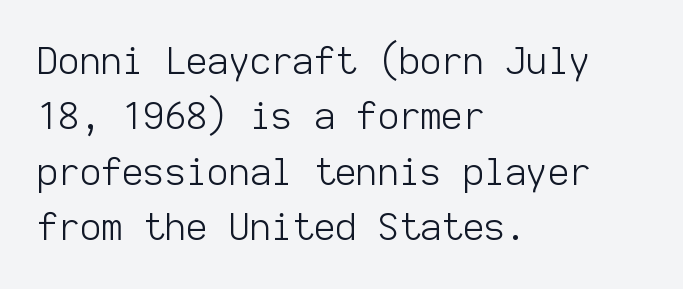
{"serif": "no", "italic": "no", "bold": "no", "weight": "light", "width": "normal", "stroke_contrast": "low", "x_height": "medium", "monospaced": "yes", "underline": "no", "align": "left", "line_spacing": "normal", "line_spacing_ratio": 1.5, "letter_spacing": "normal", "letter_spacing_em": 0.0, "glyph_px": 37}
